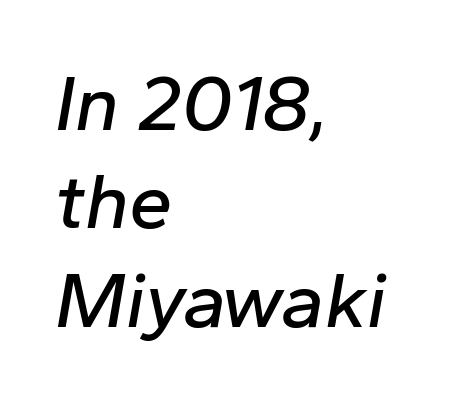
Q: Is the text italic (slanted)? A: Yes, it leans right by about 10 degrees.
Q: Is the text underlined? A: No.
Q: How is the paragraph aligned? A: Left-aligned.
Q: Is the spacing between letters normal or unusually wide? A: Normal.
Q: Is the spacing between lines tight, normal or loose? A: Normal.
Q: Width (condensed, normal, or wide)? A: Normal.
Q: Stroke contrast? A: Low.
Q: x-height? A: Medium.
Q: Monospaced? A: No.
